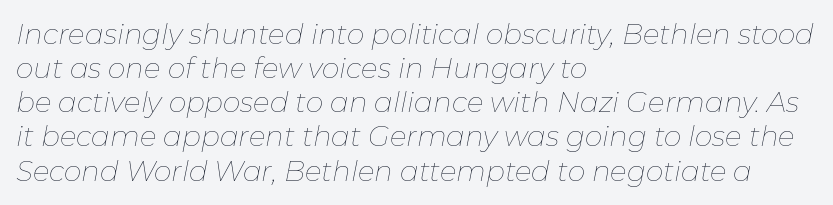
The image shows 28 px thin type, italic (leaning right); set left-aligned, line spacing 1.22x, normal letter spacing, not underlined; low stroke contrast and a medium x-height.
